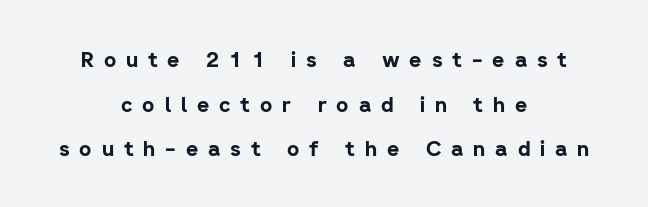
Italic? Not at all — the glyphs are vertical. The face used here has the dense, thick strokes of a bold. Here the glyphs are tracked loosely, breaking word shapes into spaced letters. The passage shown stacks its lines with a broad gap. This sample is center-justified, so both line endings float freely.
